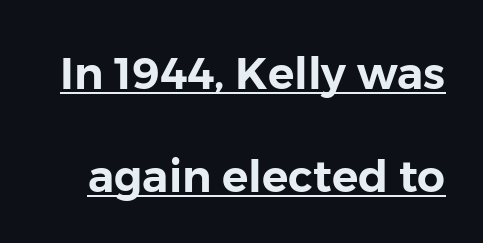
The image shows 44 px sans-serif type, upright; set loose line spacing (2.33x), normal letter spacing, underlined; low stroke contrast and a medium x-height.
